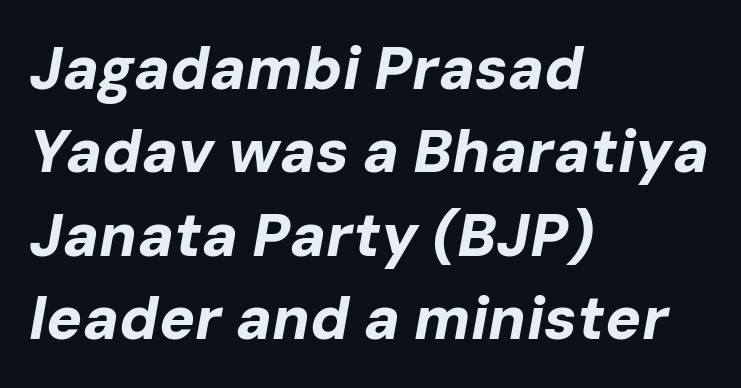
Is the block centered? No — it sits flush against the left margin. Does extra space separate the letters? No, they use regular spacing. Would a proofreader flag this as italicized? Yes. Emphasis by weight is at full strength: bold.
